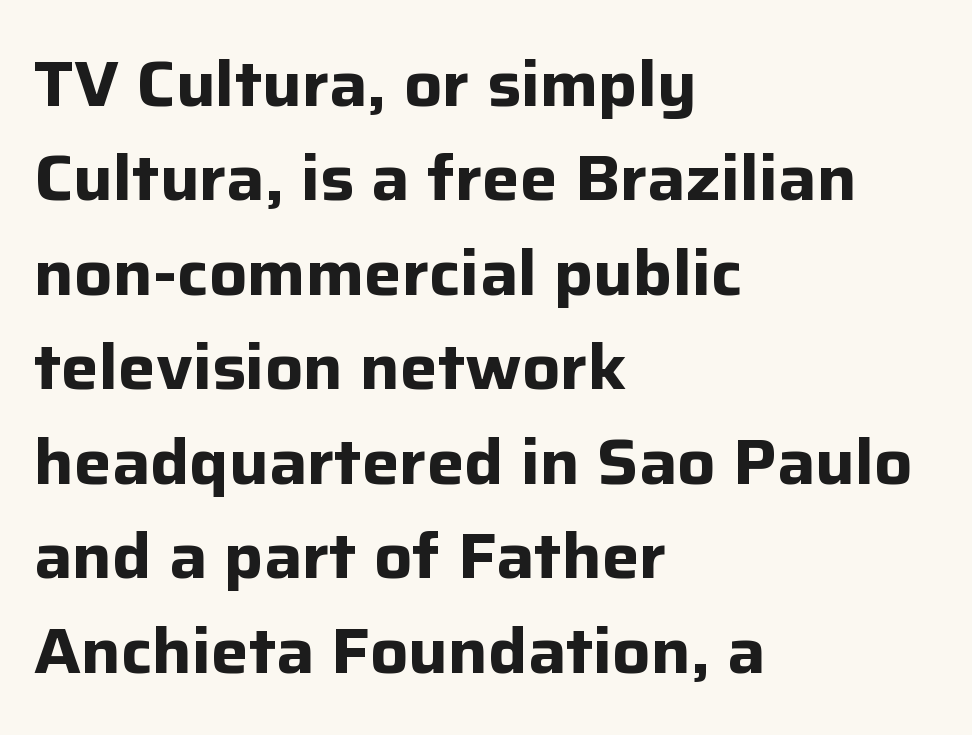
{"serif": "no", "italic": "no", "bold": "yes", "weight": "bold", "width": "normal", "stroke_contrast": "low", "x_height": "medium", "monospaced": "no", "underline": "no", "align": "left", "line_spacing": "normal", "line_spacing_ratio": 1.5, "letter_spacing": "normal", "letter_spacing_em": 0.0, "glyph_px": 63}
